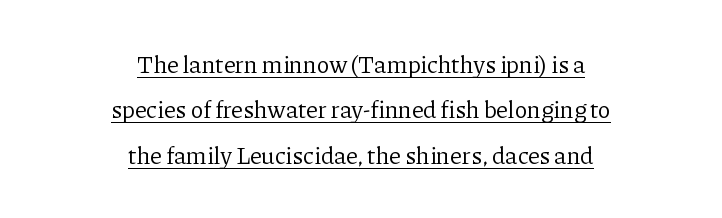
Every stem runs plumb, perpendicular to the baseline. Horizontally, the lines are justified to the midpoint only. Stems here are at most as thick as an everyday book face. The face used here appears with an underline applied. Spacing between characters is what you'd get straight out of the box.
